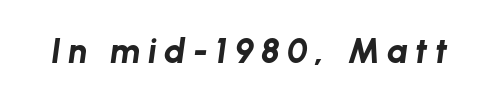
Quick note: underline off. The text carries the slant typical of an italic or oblique font. Proportional: the letters do not fall into vertical columns. Summary of weight: heavy, a full bold. The horizontal fit of the characters is loose and conspicuously gappy.
